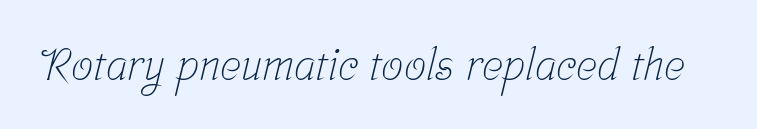
Q: Is the text bold? A: No.
Q: Is the typeface a serif or a sans-serif typeface? A: Serif.
Q: Is the text underlined? A: No.
Q: Is the spacing between letters normal or unusually wide? A: Normal.
Q: Width (condensed, normal, or wide)? A: Condensed.
Q: Stroke contrast? A: Low.
Q: x-height? A: Medium.
Q: Monospaced? A: No.
